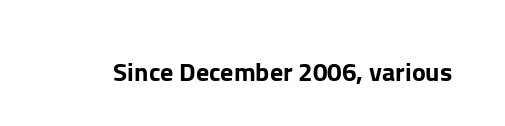
The image shows 26 px text type, upright; set normal letter spacing, not underlined.
